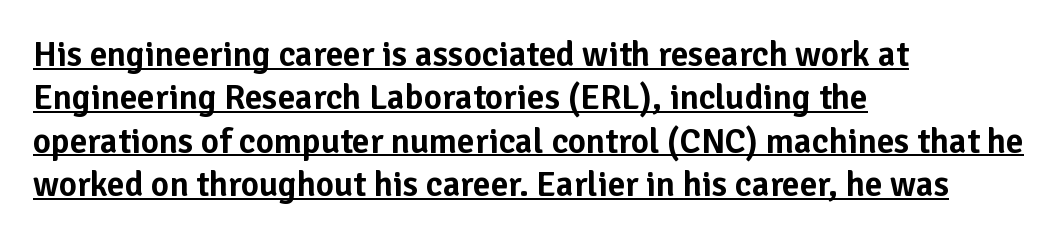
Left-aligned paragraph, ragged on the right. The tracking reads as untouched default to a designer's eye. The rendering uses natural spacing where letterforms have individual widths. These lines are composed in type without serifs. The letters stand straight up with perfectly vertical stems. Each line of the rendering has a horizontal stroke beneath the glyphs.
